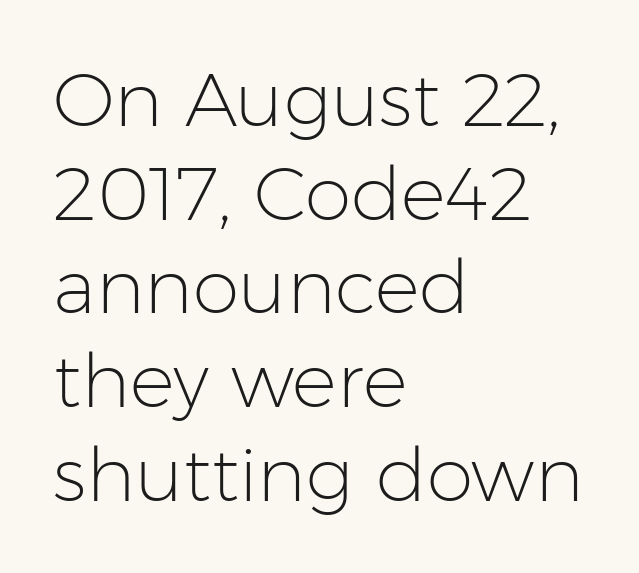
The image shows 75 px light sans-serif type, upright; set left-aligned, normal line spacing (1.25x), normal letter spacing, not underlined; low stroke contrast and a medium x-height.
